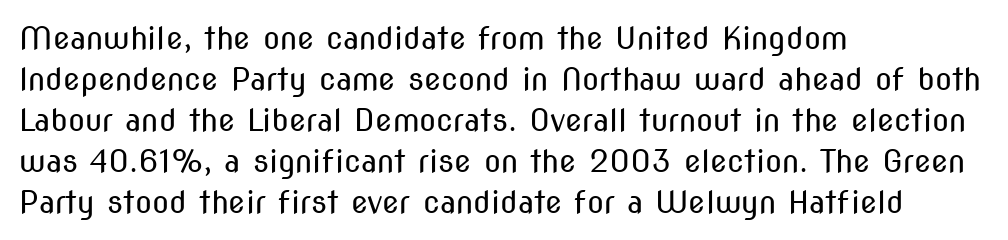
Q: Is the text bold? A: No.
Q: Is the text italic (slanted)? A: No, it is upright.
Q: Is the typeface a serif or a sans-serif typeface? A: Sans-serif.
Q: Is the text underlined? A: No.
Q: How is the paragraph aligned? A: Left-aligned.
Q: Is the spacing between letters normal or unusually wide? A: Normal.
Q: Is the spacing between lines tight, normal or loose? A: Normal.
Q: Width (condensed, normal, or wide)? A: Condensed.
Q: Stroke contrast? A: Medium.
Q: x-height? A: Medium.
Q: Monospaced? A: No.
